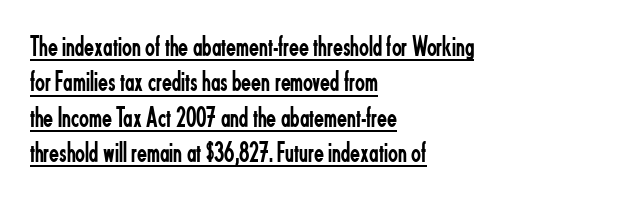
The face used here appears with an underline applied. To sum up the face: it is a sans, with no serifs. A roman cut, with each character standing at attention. All the whitespace from short lines collects on the right. Each word holds together tightly as a unit, with standard inter-letter gaps. The passage shown is typed in a proportional face where columns would drift.
